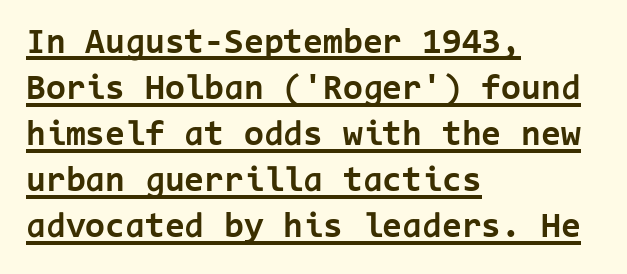
{"serif": "no", "italic": "no", "bold": "yes", "weight": "bold", "width": "normal", "stroke_contrast": "low", "x_height": "medium", "monospaced": "yes", "underline": "yes", "align": "left", "line_spacing": "normal", "line_spacing_ratio": 1.28, "letter_spacing": "normal", "letter_spacing_em": 0.0, "glyph_px": 36}
